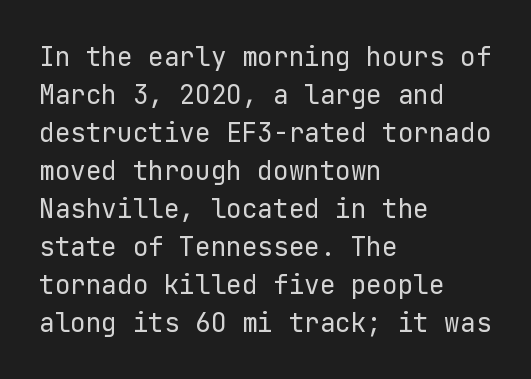
Visually the block forms a straight wall on the left and a jagged coastline on the right. Caption: standard tracking, unaltered. The type sits square on the baseline with zero lean. Weight: not bold — regular or lighter.
